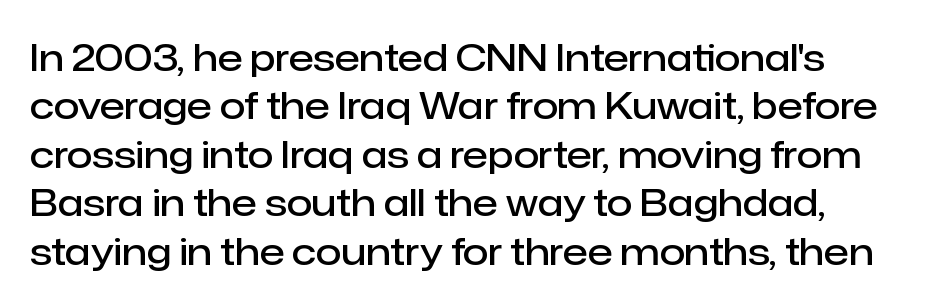
Spacing between characters is what you'd get straight out of the box. In terms of weight, the rendering is demibold, just under bold. A typesetter would call this proportional, since set widths differ per character. Quick note: not italic, upright.
